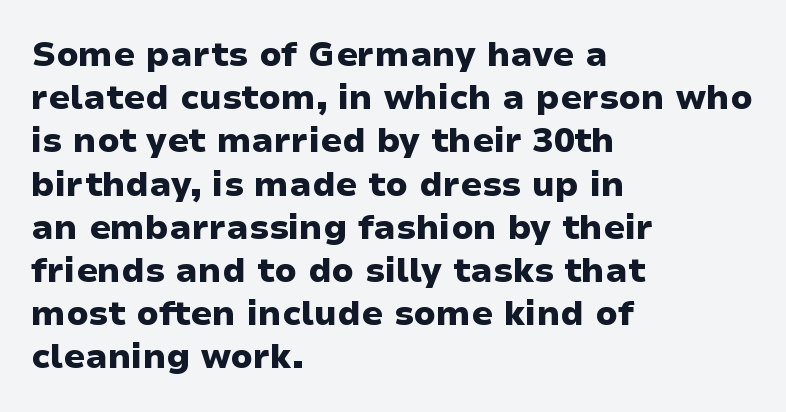
Q: Is the text bold? A: Yes.
Q: Is the text italic (slanted)? A: No, it is upright.
Q: Is the typeface a serif or a sans-serif typeface? A: Sans-serif.
Q: Is the text underlined? A: No.
Q: How is the paragraph aligned? A: Left-aligned.
Q: Is the spacing between letters normal or unusually wide? A: Normal.
Q: Is the spacing between lines tight, normal or loose? A: Normal.
Q: Width (condensed, normal, or wide)? A: Wide.
Q: Stroke contrast? A: Low.
Q: x-height? A: Medium.
Q: Monospaced? A: No.
